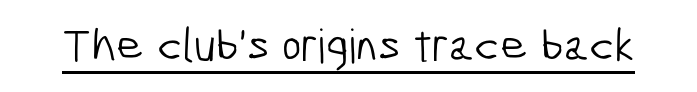
{"serif": "no", "bold": "no", "weight": "light", "width": "condensed", "stroke_contrast": "low", "x_height": "medium", "monospaced": "no", "underline": "yes", "letter_spacing": "normal", "letter_spacing_em": 0.0, "glyph_px": 47}
